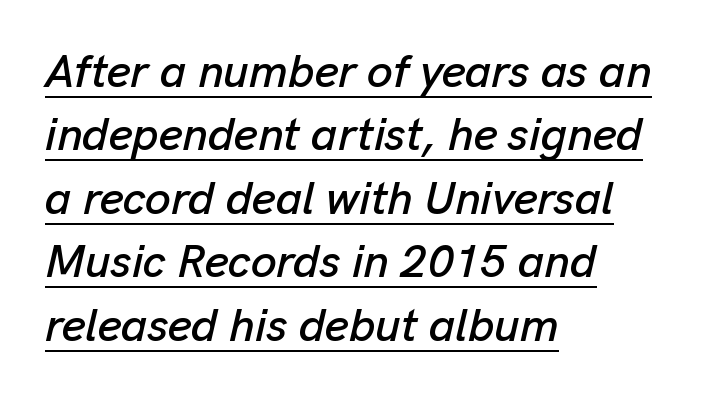
The image shows 46 px text type, italic (leaning right); set left-aligned, normal line spacing (1.38x), normal letter spacing, underlined; low stroke contrast and a medium x-height.
